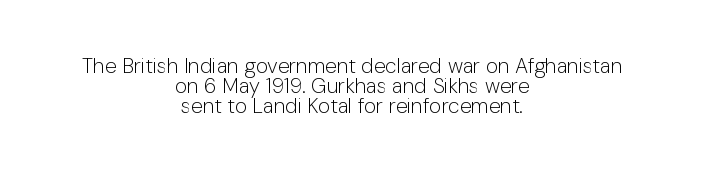
Regarding leading, the lines here are crowded together. If you folded the block vertically in half, each line would mirror itself in length. No extra ink here — the face is not bold. The lettering holds an erect, upright posture throughout. Rule under the text: the space is simply empty.
